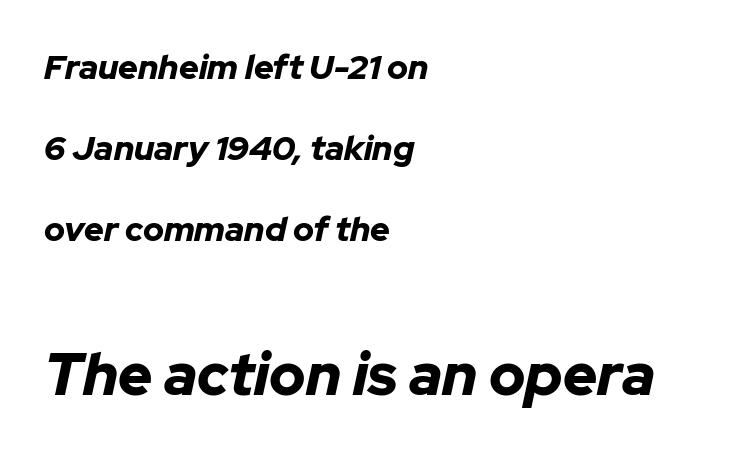
Q: Is the text bold? A: Yes.
Q: Is the text italic (slanted)? A: Yes, it leans right by about 12 degrees.
Q: Is the text underlined? A: No.
Q: How is the paragraph aligned? A: Left-aligned.
Q: Is the spacing between letters normal or unusually wide? A: Normal.
Q: Is the spacing between lines tight, normal or loose? A: Loose.
Q: Which block of text is set in a larger size, the first (top) or the second (bottom)? A: The second (bottom) one.
Q: Width (condensed, normal, or wide)? A: Normal.
Q: Stroke contrast? A: Low.
Q: x-height? A: Medium.
Q: Monospaced? A: No.
